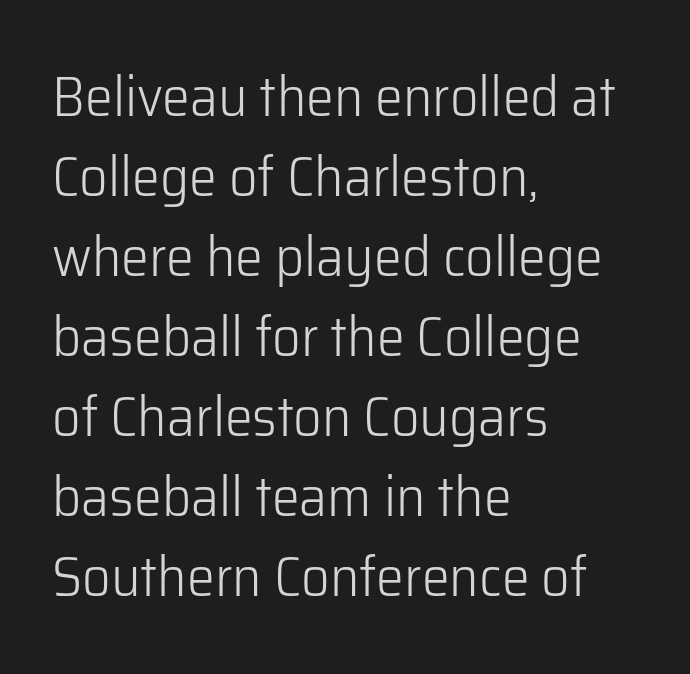
The gaps between neighbouring characters are ordinary and unremarkable. No italicization has been applied; the sample stays upright. Caption: multi-line text, flush left, ragged right. Character widths vary here, with narrow letters taking less room than wide ones. Underlining? Definitely not there. Letters have the restrained weight of plain body copy at most.
